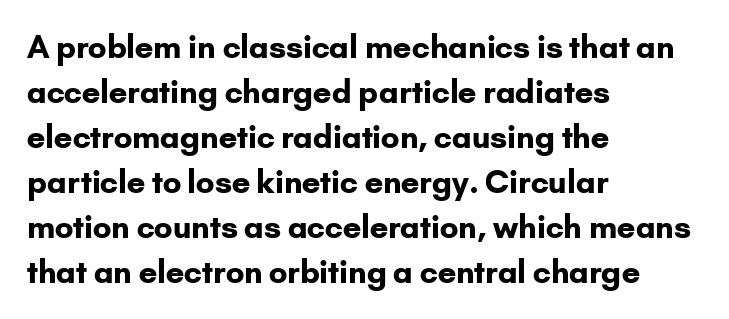
The image shows 31 px bold sans-serif type, upright; set left-aligned, normal line spacing (1.45x), normal letter spacing, not underlined; low stroke contrast and a small x-height.
